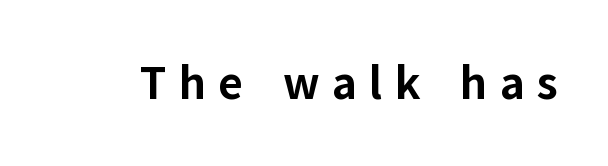
The image shows 47 px bold sans-serif type, upright; set unusually wide letter spacing (+0.26 em), not underlined; low stroke contrast and a medium x-height.
